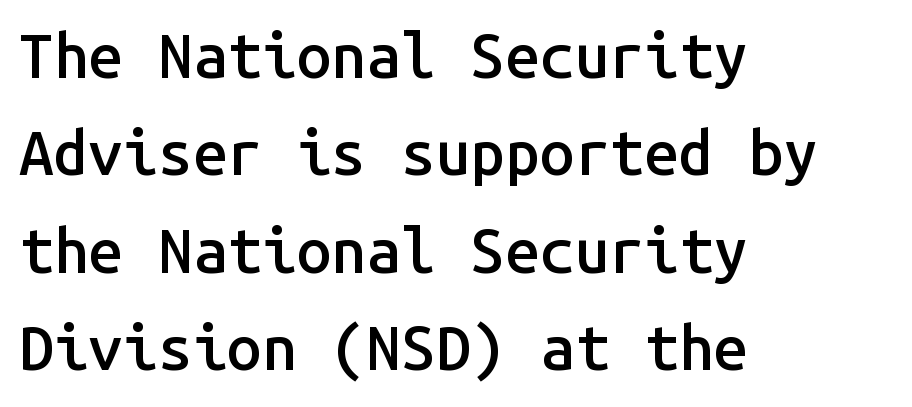
{"serif": "no", "italic": "no", "bold": "semi", "weight": "semibold", "width": "normal", "stroke_contrast": "low", "x_height": "medium", "monospaced": "yes", "underline": "no", "align": "left", "line_spacing": "normal", "line_spacing_ratio": 1.57, "letter_spacing": "normal", "letter_spacing_em": 0.0, "glyph_px": 62}
